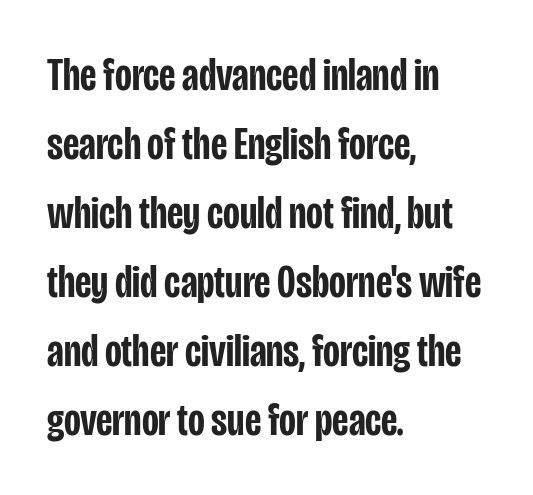
The image shows 46 px semibold, condensed sans-serif type, upright; set left-aligned, normal line spacing (1.5x), normal letter spacing, not underlined; low stroke contrast and a large x-height.
